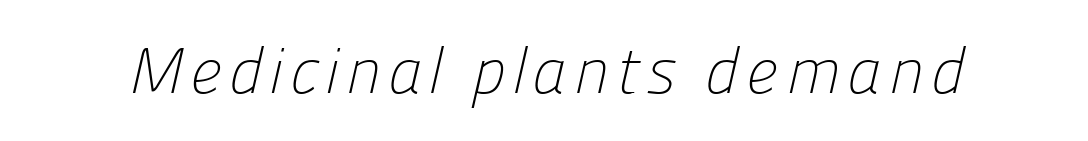
{"serif": "no", "bold": "no", "weight": "light", "width": "normal", "stroke_contrast": "low", "x_height": "medium", "monospaced": "no", "underline": "no", "glyph_px": 64}
